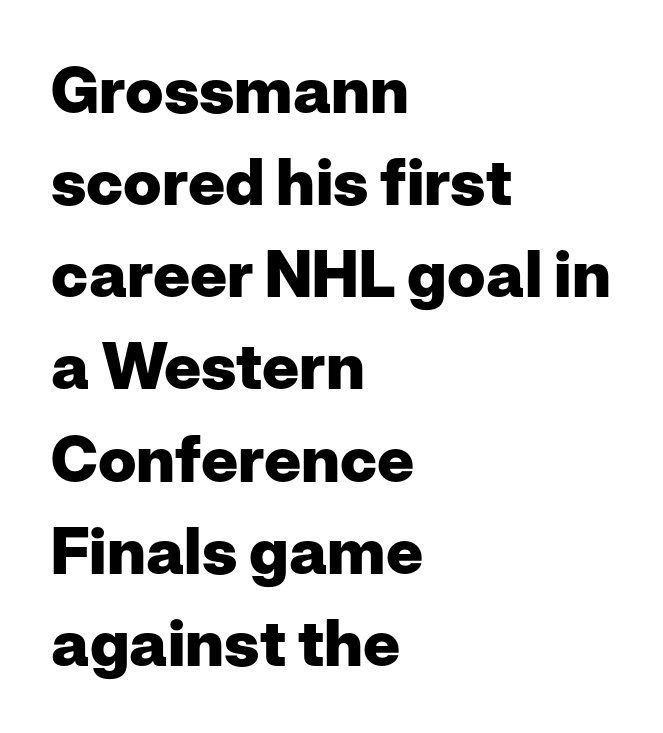
The image shows 64 px heavy sans-serif type, upright; set left-aligned, normal line spacing (1.44x), normal letter spacing, not underlined; low stroke contrast and a medium x-height.
